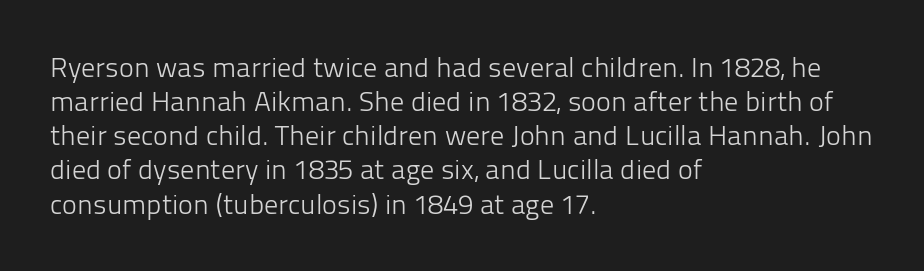
Bold? No — there's no thickening of the strokes. Proportional: the letters do not fall into vertical columns. Quick note: underline off. Nothing unusual about the tracking: characters are spaced as the font intends. Nope, not italic — everything's standing straight.
